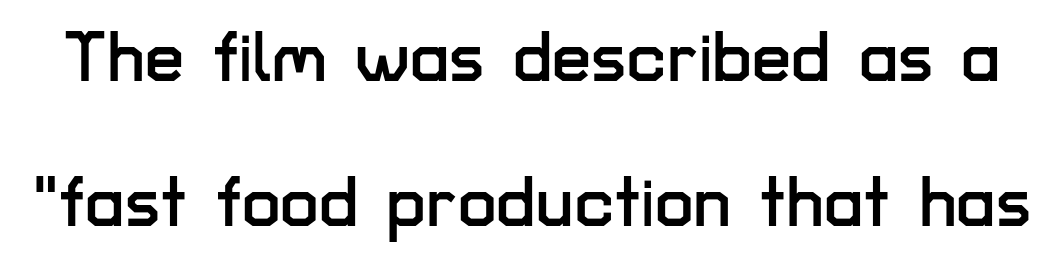
Q: Is the text italic (slanted)? A: No, it is upright.
Q: Is the typeface a serif or a sans-serif typeface? A: Sans-serif.
Q: Is the text underlined? A: No.
Q: Is the spacing between letters normal or unusually wide? A: Normal.
Q: Is the spacing between lines tight, normal or loose? A: Loose.
Q: Width (condensed, normal, or wide)? A: Normal.
Q: Stroke contrast? A: Low.
Q: x-height? A: Medium.
Q: Monospaced? A: No.
